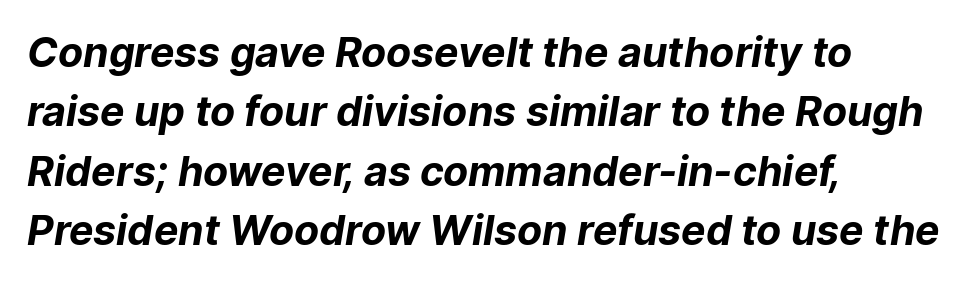
Observe the ordinary spacing: letters are neighbours, not strangers. The glyphs are unaccompanied by any horizontal stroke below them. The font is running at its bold setting. Normally led — the rows are evenly, conventionally spaced. Look at the bottom of the vertical strokes: they stop flat, with no serifs. The compositor pushed each line to the left boundary.
